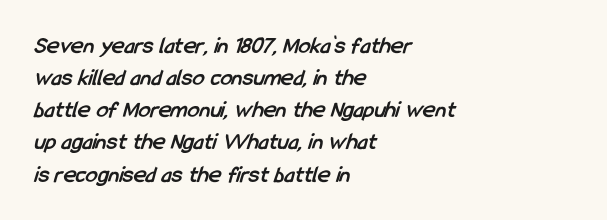
Each glyph is drawn with heavy, bold strokes. Compared with typical body copy, the letter spacing here is the same. Regarding leading, the lines here are spaced in the standard way. Where is the straight margin? On the left. Descenders hang freely into open space.
